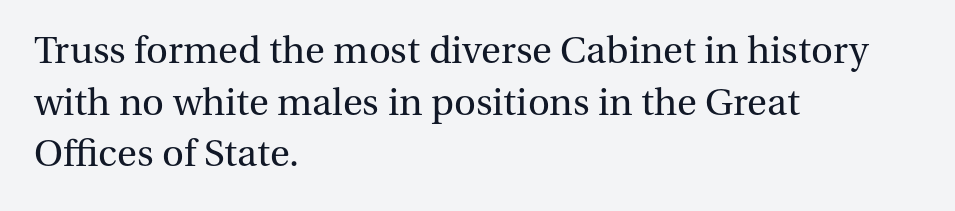
{"serif": "yes", "italic": "no", "bold": "no", "weight": "regular", "width": "normal", "stroke_contrast": "medium", "x_height": "medium", "monospaced": "no", "underline": "no", "align": "left", "line_spacing": "normal", "line_spacing_ratio": 1.36, "letter_spacing": "normal", "letter_spacing_em": 0.0, "glyph_px": 38}
